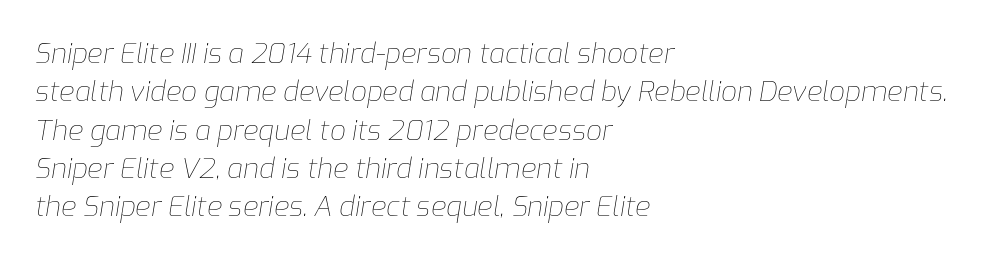
The image shows 28 px thin type, italic (leaning right); set left-aligned, normal line spacing (1.37x), normal letter spacing, not underlined; low stroke contrast and a medium x-height.
